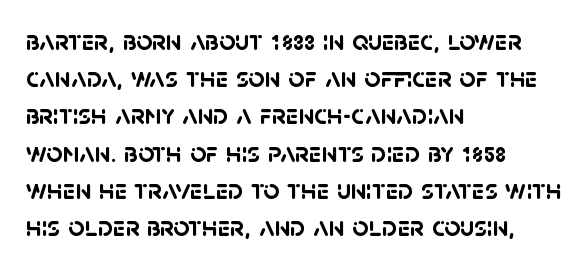
{"serif": "no", "bold": "yes", "weight": "semibold", "width": "normal", "stroke_contrast": "low", "x_height": "large", "monospaced": "no", "underline": "no", "align": "left", "line_spacing": "normal", "line_spacing_ratio": 1.33, "letter_spacing": "normal", "letter_spacing_em": 0.0, "glyph_px": 28}
